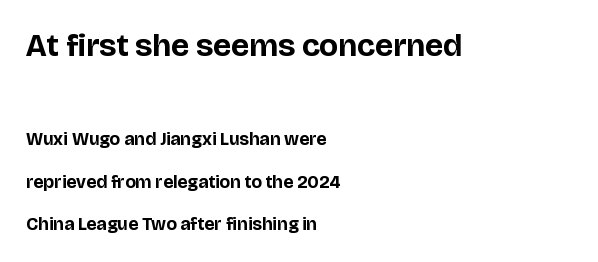
Q: Is the text bold? A: Yes.
Q: Is the text italic (slanted)? A: No, it is upright.
Q: Is the typeface a serif or a sans-serif typeface? A: Sans-serif.
Q: Is the text underlined? A: No.
Q: How is the paragraph aligned? A: Left-aligned.
Q: Is the spacing between letters normal or unusually wide? A: Normal.
Q: Is the spacing between lines tight, normal or loose? A: Loose.
Q: Which block of text is set in a larger size, the first (top) or the second (bottom)? A: The first (top) one.
Q: Width (condensed, normal, or wide)? A: Normal.
Q: Stroke contrast? A: Low.
Q: x-height? A: Large.
Q: Monospaced? A: No.
